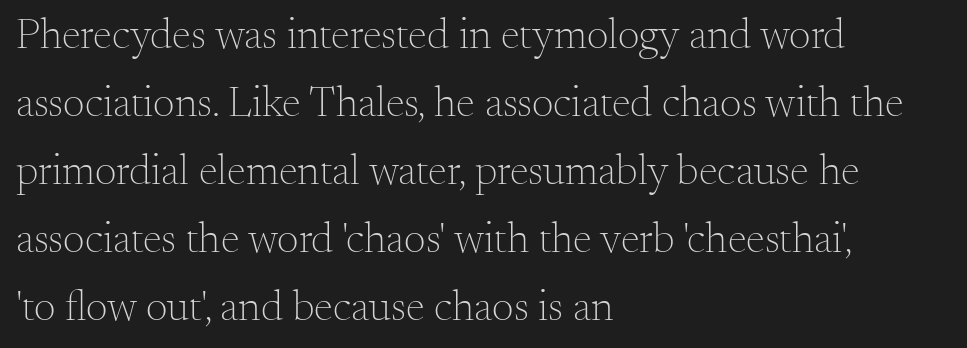
Compared with typical paragraphs, the rows here are spaced about the same. The words here are not underlined. Default kerning and tracking; the words read as compact shapes. Rendered with straight, roman letterforms.
